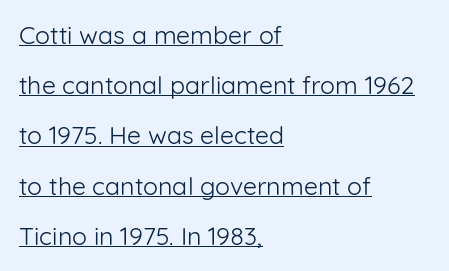
{"italic": "no", "bold": "no", "underline": "yes", "align": "left", "line_spacing": "loose", "line_spacing_ratio": 2.01, "letter_spacing": "normal", "letter_spacing_em": 0.0, "glyph_px": 25}
